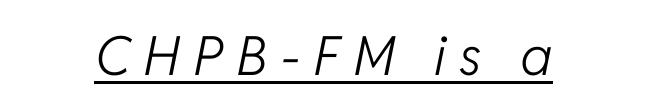
Q: Is the text bold? A: No.
Q: Is the text italic (slanted)? A: Yes, it leans right by about 11 degrees.
Q: Is the text underlined? A: Yes.
Q: Is the spacing between letters normal or unusually wide? A: Unusually wide.
Q: Width (condensed, normal, or wide)? A: Normal.
Q: Stroke contrast? A: Low.
Q: x-height? A: Medium.
Q: Monospaced? A: No.
